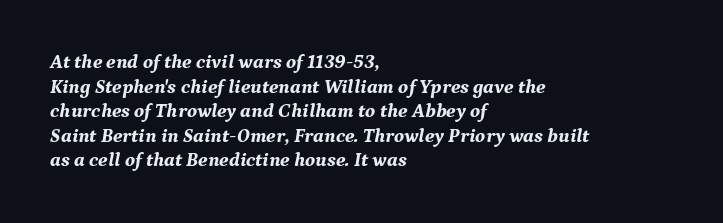
Q: Is the text bold? A: Yes.
Q: Is the text italic (slanted)? A: Yes, it leans right by about 9 degrees.
Q: Is the text underlined? A: No.
Q: How is the paragraph aligned? A: Left-aligned.
Q: Is the spacing between letters normal or unusually wide? A: Normal.
